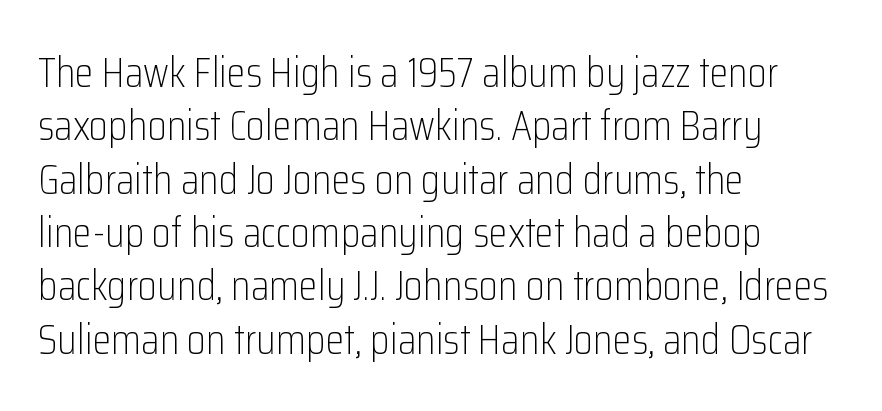
The image shows 43 px light, condensed sans-serif type, upright; set left-aligned, line spacing 1.24x, normal letter spacing, not underlined; low stroke contrast and a medium x-height.
